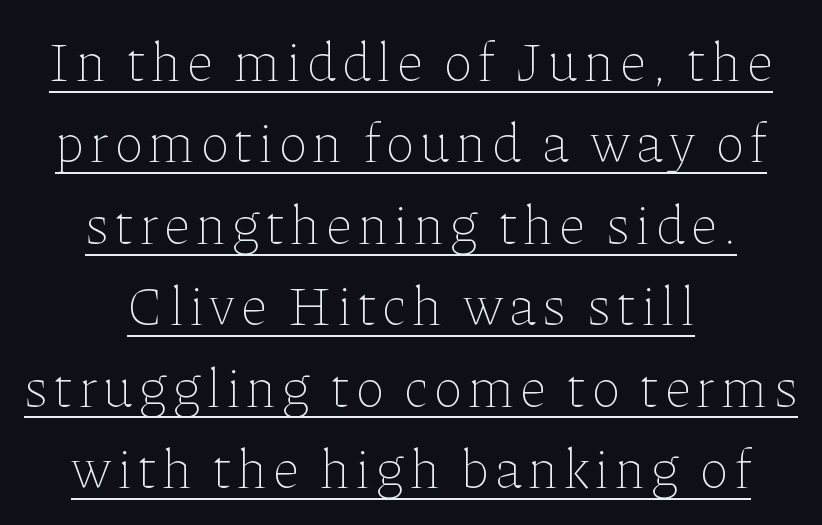
Is this a heavy cut? Hardly; it is regular or lighter. The leading is moderate, giving the passage an even texture. The rag falls on both sides of this text block equally. The letters advance in unequal steps, a hallmark of proportional type.
